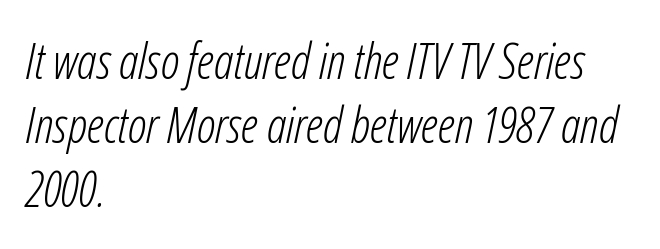
The image shows 49 px light, condensed type, italic (leaning right); set left-aligned, normal line spacing (1.31x), normal letter spacing, not underlined; low stroke contrast and a medium x-height.
